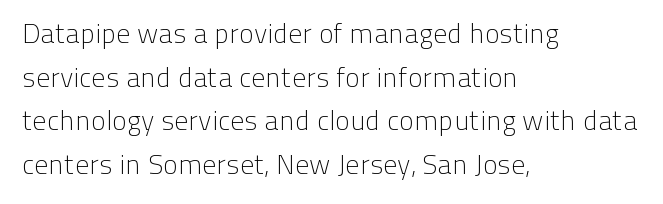
The image shows 28 px light sans-serif type, upright; set left-aligned, normal line spacing (1.56x), normal letter spacing, not underlined; low stroke contrast and a medium x-height.
